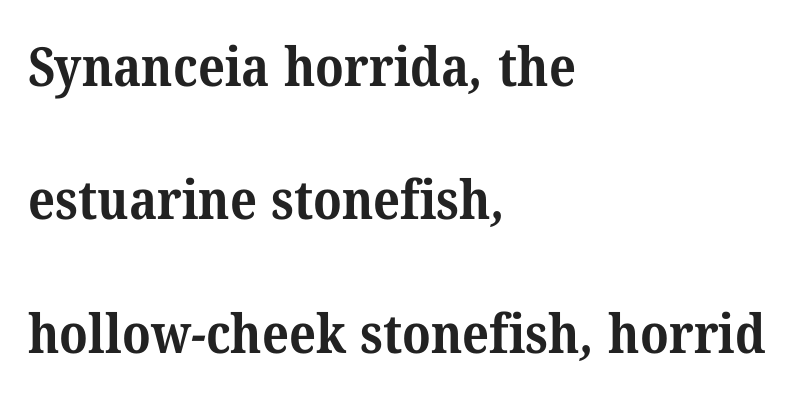
The image shows 54 px bold serif type; set left-aligned, loose line spacing (2.47x), normal letter spacing, not underlined; medium stroke contrast and a medium x-height.
